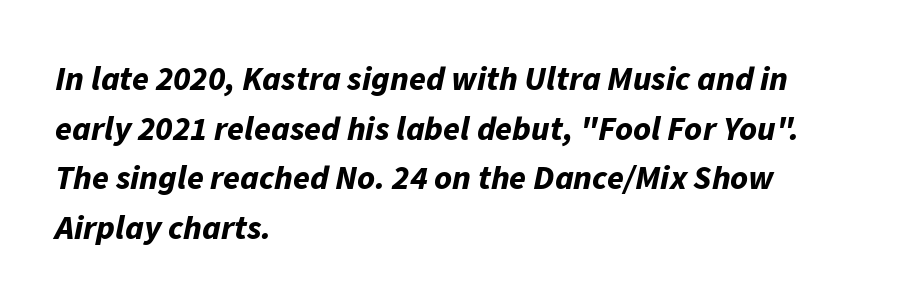
{"italic": "yes", "lean": "right", "slant_degrees": 11, "bold": "yes", "weight": "bold", "width": "normal", "stroke_contrast": "low", "x_height": "medium", "monospaced": "no", "underline": "no", "align": "left", "line_spacing": "normal", "line_spacing_ratio": 1.46, "letter_spacing": "normal", "letter_spacing_em": 0.0, "glyph_px": 34}
